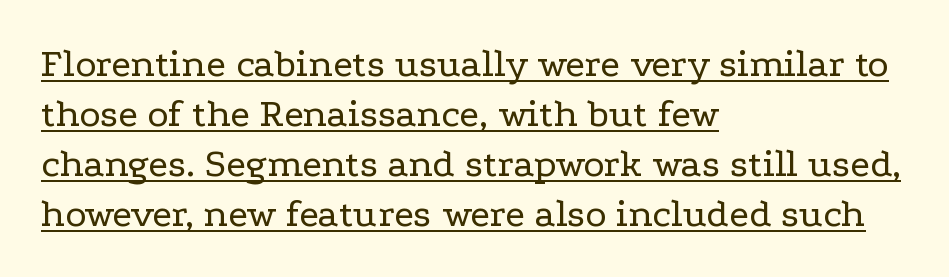
The image shows 40 px regular-weight, wide serif type, upright; set left-aligned, normal line spacing (1.25x), normal letter spacing, underlined; low stroke contrast and a medium x-height.
